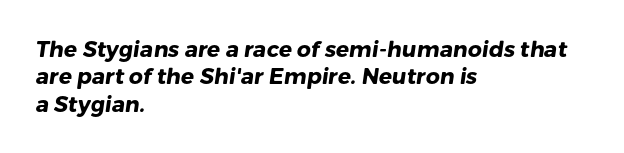
The image shows 22 px bold type; set left-aligned, line spacing 1.24x, normal letter spacing, not underlined.
